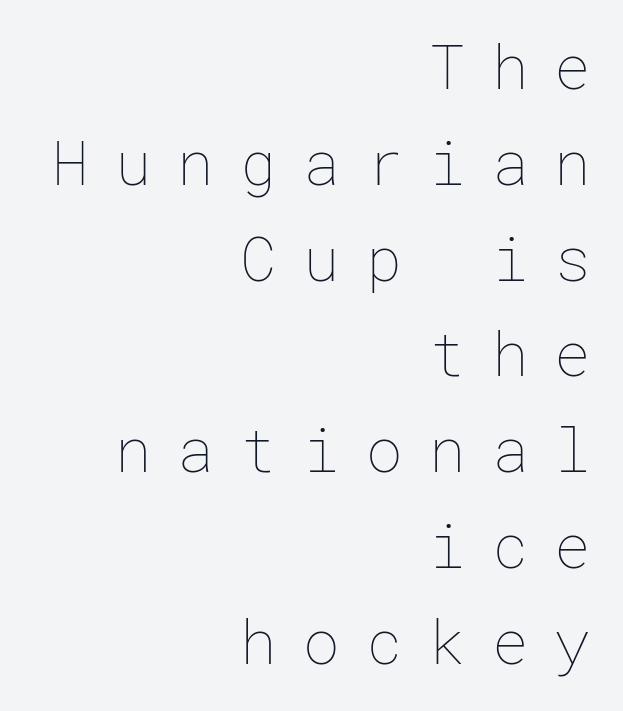
{"italic": "no", "bold": "no", "weight": "thin", "width": "normal", "stroke_contrast": "low", "x_height": "medium", "underline": "no", "align": "right", "line_spacing": "normal", "line_spacing_ratio": 1.57, "letter_spacing": "wide", "letter_spacing_em": 0.43, "glyph_px": 61}
